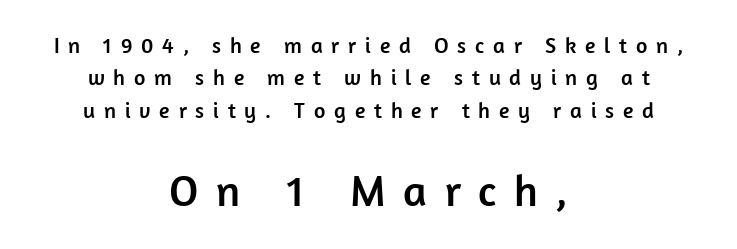
Q: Is the text italic (slanted)? A: No, it is upright.
Q: Is the typeface a serif or a sans-serif typeface? A: Sans-serif.
Q: Is the text underlined? A: No.
Q: How is the paragraph aligned? A: Centered.
Q: Is the spacing between letters normal or unusually wide? A: Unusually wide.
Q: Is the spacing between lines tight, normal or loose? A: Normal.
Q: Which block of text is set in a larger size, the first (top) or the second (bottom)? A: The second (bottom) one.
Q: Width (condensed, normal, or wide)? A: Normal.
Q: Stroke contrast? A: Low.
Q: x-height? A: Medium.
Q: Monospaced? A: No.
